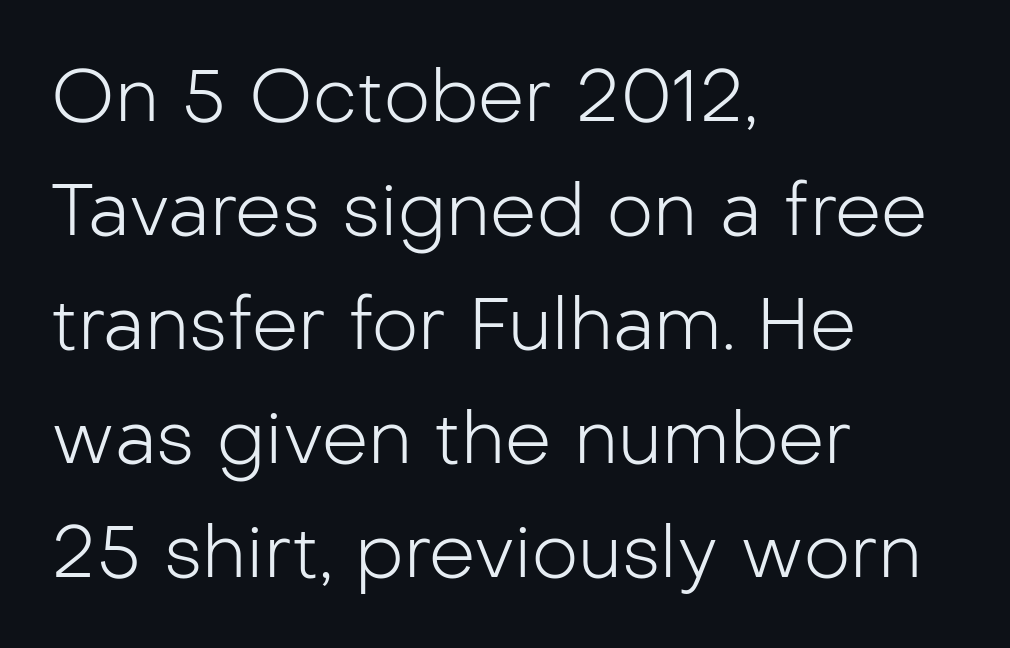
Q: Is the text bold? A: No.
Q: Is the text italic (slanted)? A: No, it is upright.
Q: Is the typeface a serif or a sans-serif typeface? A: Sans-serif.
Q: Is the text underlined? A: No.
Q: How is the paragraph aligned? A: Left-aligned.
Q: Is the spacing between letters normal or unusually wide? A: Normal.
Q: Is the spacing between lines tight, normal or loose? A: Normal.
Q: Width (condensed, normal, or wide)? A: Normal.
Q: Stroke contrast? A: Low.
Q: x-height? A: Medium.
Q: Monospaced? A: No.
